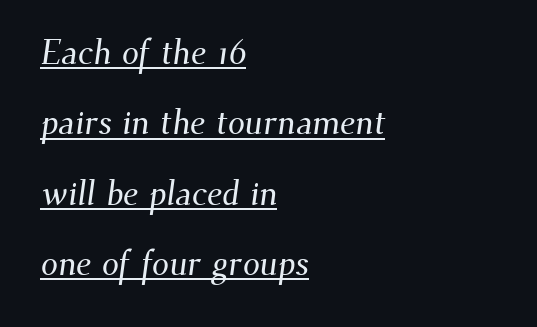
Q: Is the typeface a serif or a sans-serif typeface? A: Serif.
Q: Is the text underlined? A: Yes.
Q: How is the paragraph aligned? A: Left-aligned.
Q: Is the spacing between letters normal or unusually wide? A: Normal.
Q: Is the spacing between lines tight, normal or loose? A: Loose.
Q: Width (condensed, normal, or wide)? A: Normal.
Q: Stroke contrast? A: Medium.
Q: x-height? A: Small.
Q: Monospaced? A: No.
